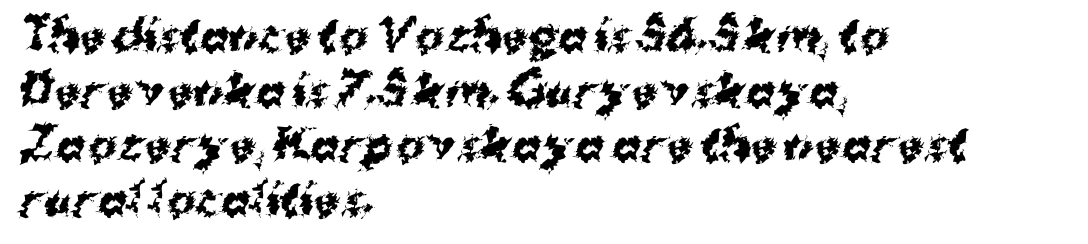
This rendering leaves character spacing at its baseline value. Looks like regular typesetting: each glyph gets only the width it needs. The lines are quadded left. Compared with an ordinary text face, these strokes are far heavier — a full bold.
